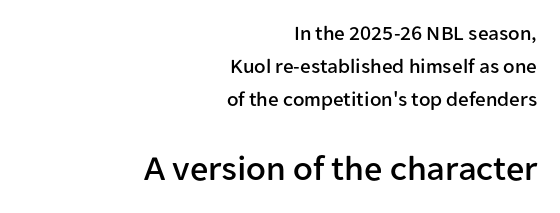
Q: Is the text italic (slanted)? A: No, it is upright.
Q: Is the typeface a serif or a sans-serif typeface? A: Sans-serif.
Q: Is the text underlined? A: No.
Q: How is the paragraph aligned? A: Right-aligned.
Q: Is the spacing between letters normal or unusually wide? A: Normal.
Q: Is the spacing between lines tight, normal or loose? A: Normal.
Q: Which block of text is set in a larger size, the first (top) or the second (bottom)? A: The second (bottom) one.
Q: Width (condensed, normal, or wide)? A: Normal.
Q: Stroke contrast? A: Low.
Q: x-height? A: Medium.
Q: Monospaced? A: No.
